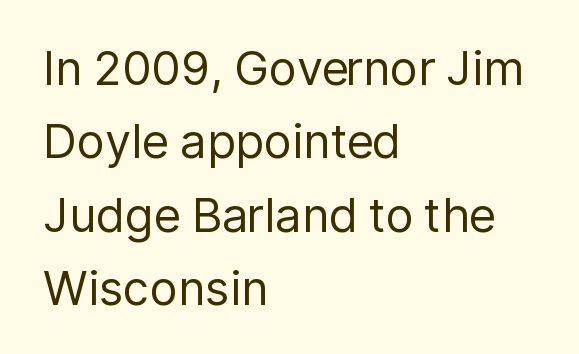
{"serif": "no", "italic": "no", "bold": "no", "weight": "regular", "width": "normal", "stroke_contrast": "low", "x_height": "medium", "monospaced": "no", "underline": "no", "align": "left", "line_spacing": "normal", "line_spacing_ratio": 1.56, "letter_spacing": "normal", "letter_spacing_em": 0.0, "glyph_px": 47}
